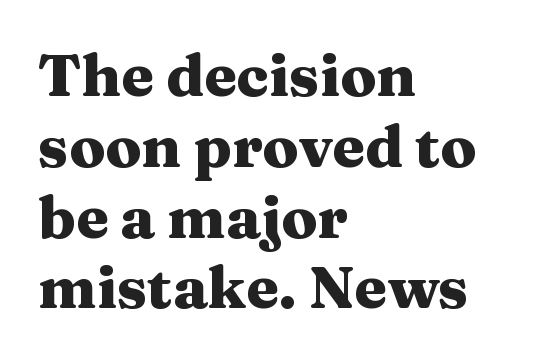
The image shows 59 px heavy, wide serif type, upright; set left-aligned, line spacing 1.2x, normal letter spacing, not underlined; medium stroke contrast and a medium x-height.
